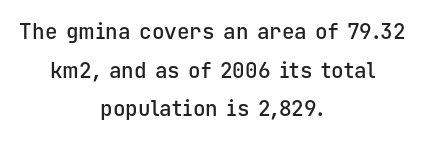
Upright lettering throughout. This sample is center-justified, so both line endings float freely. Short note: letters normally spaced. The letters are semibold — heavier than regular but short of a full bold. Plain, unruled lines of type.
